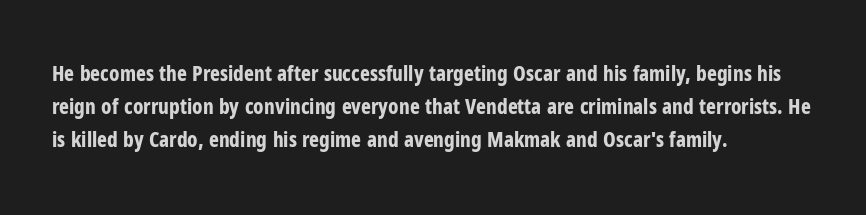
Q: Is the text bold? A: Yes.
Q: Is the text italic (slanted)? A: No, it is upright.
Q: Is the text underlined? A: No.
Q: How is the paragraph aligned? A: Left-aligned.
Q: Is the spacing between letters normal or unusually wide? A: Normal.
Q: Is the spacing between lines tight, normal or loose? A: Normal.
